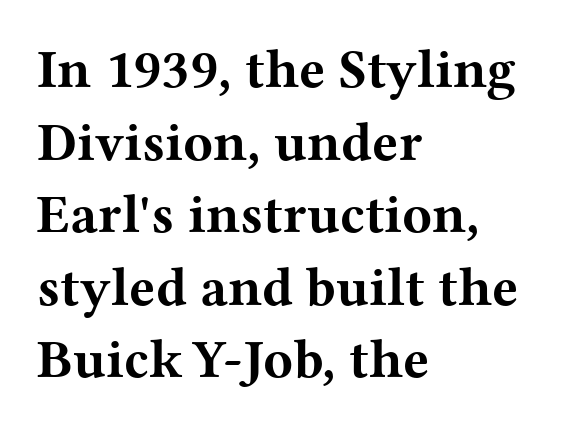
The image shows 55 px bold, wide serif type, upright; set left-aligned, normal line spacing (1.32x), normal letter spacing, not underlined; medium stroke contrast and a medium x-height.
